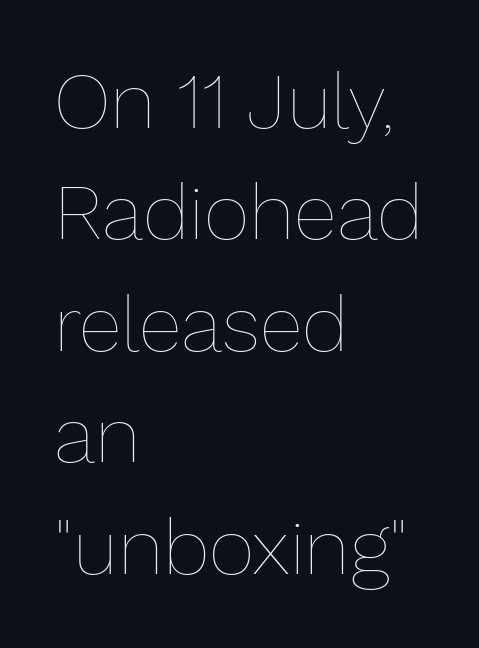
The image shows 79 px thin type, upright; set left-aligned, normal line spacing (1.41x), normal letter spacing, not underlined; low stroke contrast and a medium x-height.
